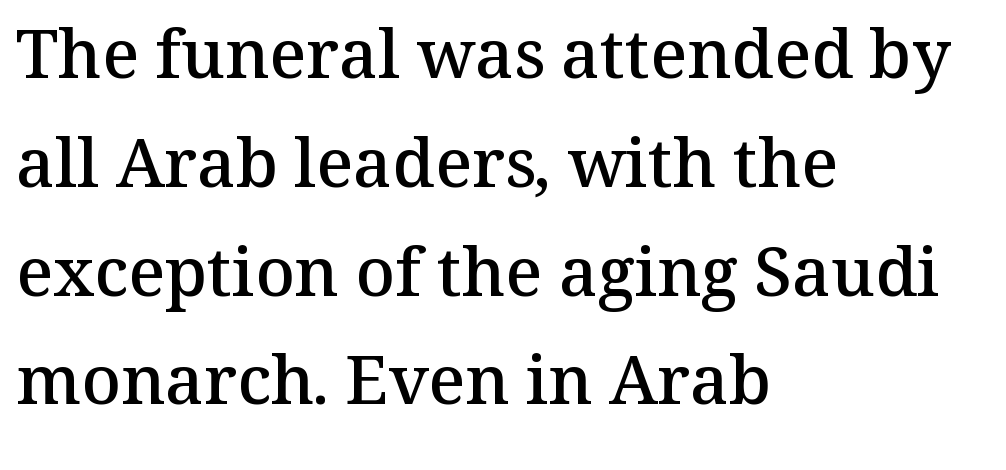
The image shows 68 px semibold serif type, upright; set left-aligned, normal line spacing (1.6x), normal letter spacing, not underlined; medium stroke contrast and a medium x-height.
